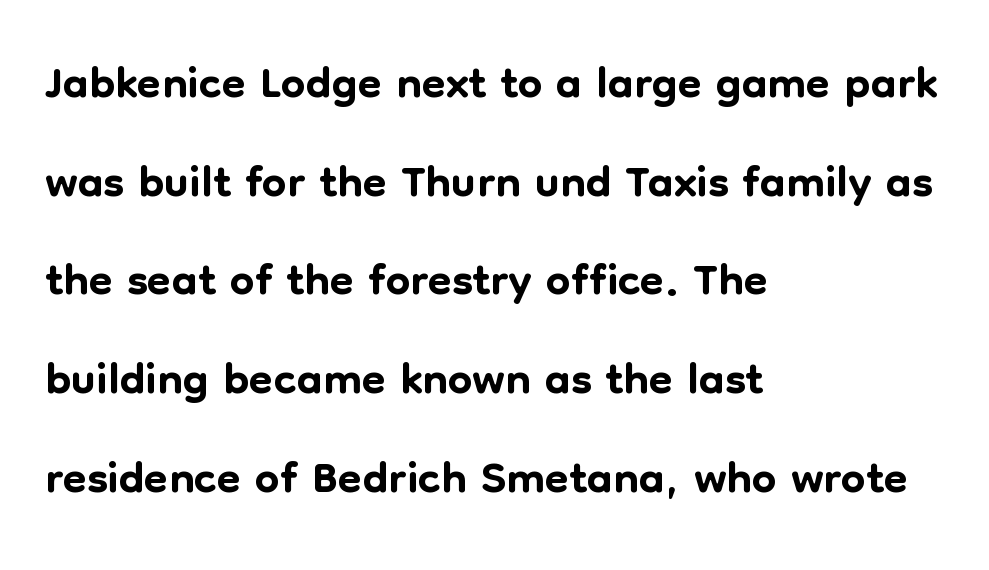
Q: Is the text italic (slanted)? A: No, it is upright.
Q: Is the typeface a serif or a sans-serif typeface? A: Sans-serif.
Q: Is the text underlined? A: No.
Q: How is the paragraph aligned? A: Left-aligned.
Q: Is the spacing between letters normal or unusually wide? A: Normal.
Q: Is the spacing between lines tight, normal or loose? A: Normal.
Q: Width (condensed, normal, or wide)? A: Normal.
Q: Stroke contrast? A: Low.
Q: x-height? A: Medium.
Q: Monospaced? A: No.
